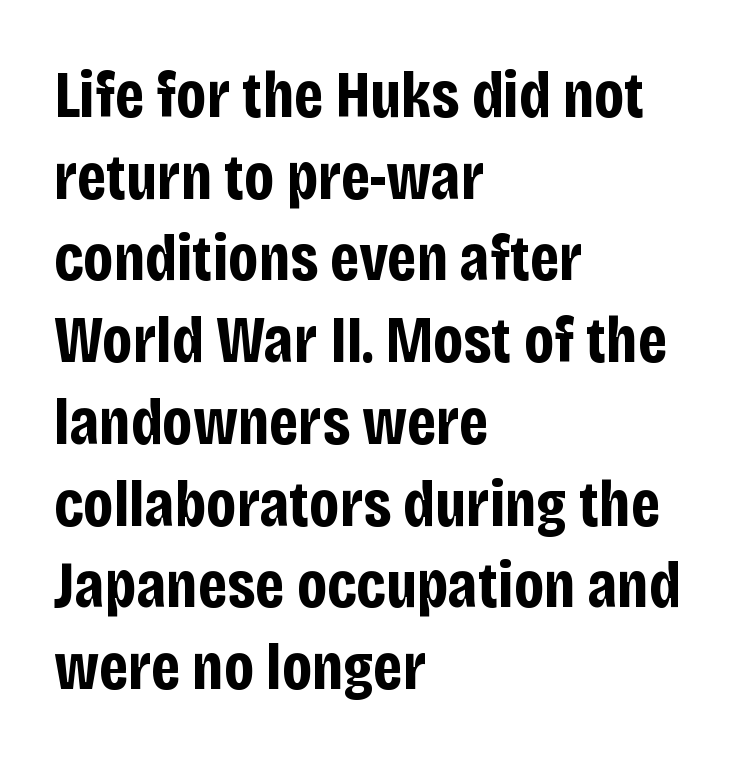
The image shows 67 px bold, condensed sans-serif type, upright; set left-aligned, line spacing 1.22x, normal letter spacing, not underlined; low stroke contrast and a large x-height.
